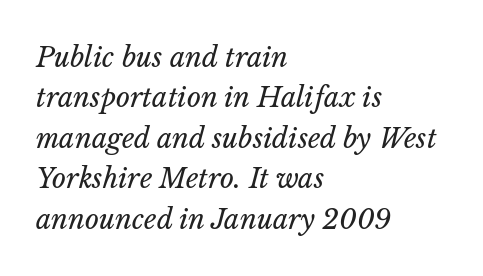
Q: Is the text bold? A: No.
Q: Is the text italic (slanted)? A: Yes, it leans right by about 14 degrees.
Q: Is the text underlined? A: No.
Q: How is the paragraph aligned? A: Left-aligned.
Q: Is the spacing between letters normal or unusually wide? A: Normal.
Q: Is the spacing between lines tight, normal or loose? A: Normal.
